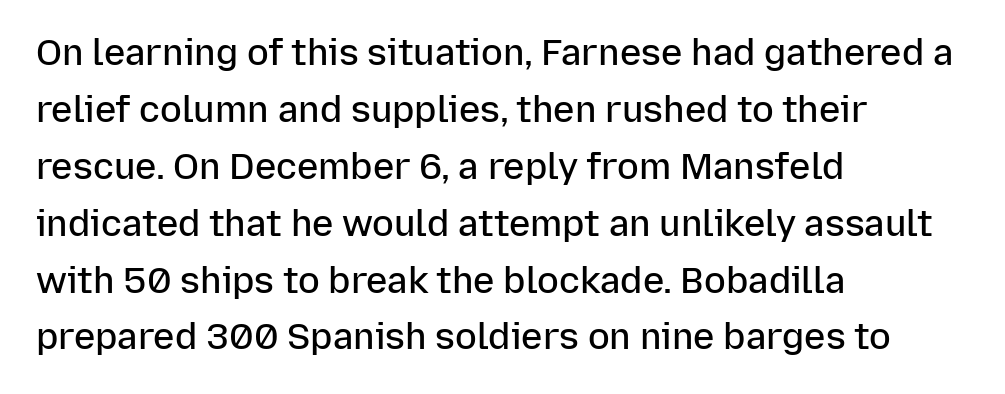
The image shows 36 px semibold sans-serif type, upright; set left-aligned, normal line spacing (1.58x), normal letter spacing, not underlined; low stroke contrast and a medium x-height.
